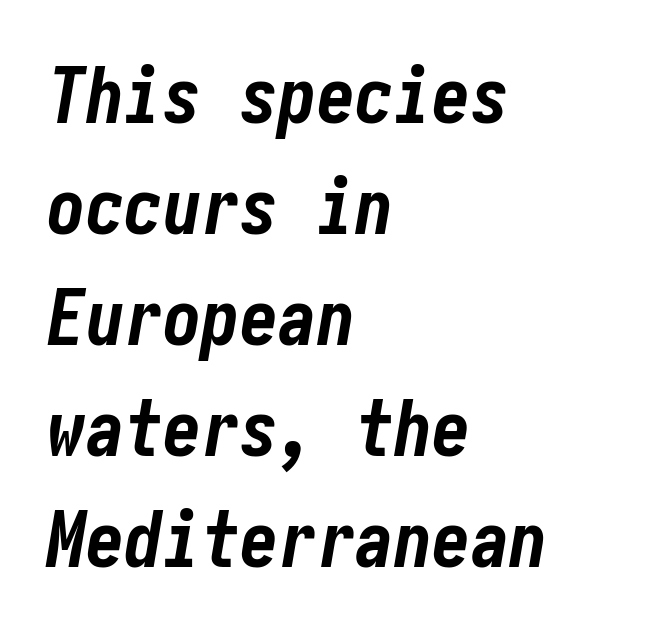
Designer's note — italics engaged. The designer left line spacing at the default. Letters rest on an invisible, unmarked baseline. Compared with typical body copy, the letter spacing here is the same. The lines are quadded left. Every letter is thick-stroked: bold, no question.
